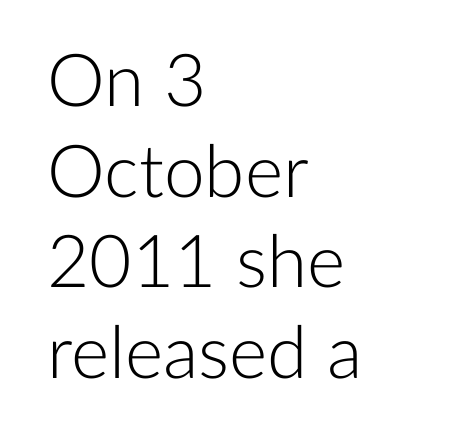
{"serif": "no", "italic": "no", "bold": "no", "weight": "light", "width": "normal", "stroke_contrast": "low", "x_height": "medium", "monospaced": "no", "underline": "no", "align": "left", "line_spacing_ratio": 1.24, "letter_spacing": "normal", "letter_spacing_em": 0.0, "glyph_px": 73}
